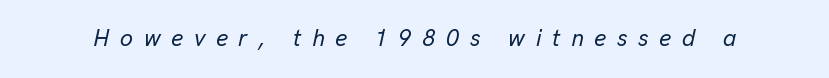
The image shows 23 px text type, italic (leaning right); set unusually wide letter spacing (+0.47 em), not underlined.
